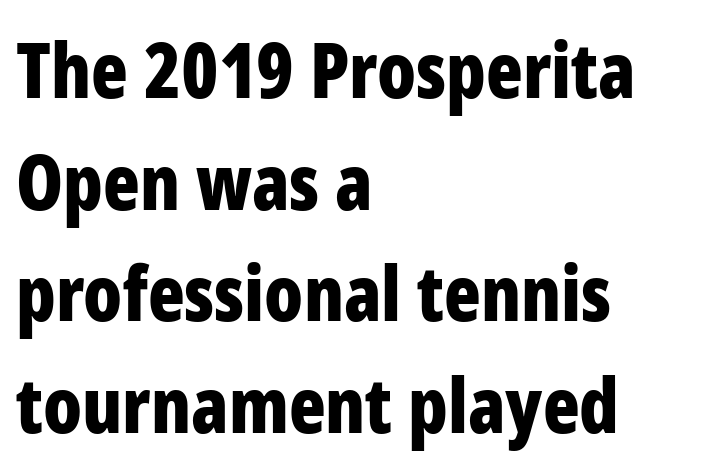
Q: Is the text bold? A: Yes.
Q: Is the text italic (slanted)? A: No, it is upright.
Q: Is the typeface a serif or a sans-serif typeface? A: Sans-serif.
Q: Is the text underlined? A: No.
Q: How is the paragraph aligned? A: Left-aligned.
Q: Is the spacing between letters normal or unusually wide? A: Normal.
Q: Is the spacing between lines tight, normal or loose? A: Normal.
Q: Width (condensed, normal, or wide)? A: Condensed.
Q: Stroke contrast? A: Low.
Q: x-height? A: Medium.
Q: Monospaced? A: No.
